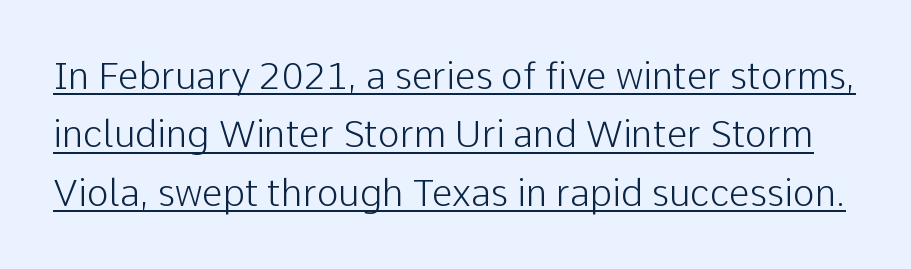
Q: Is the text bold? A: No.
Q: Is the text italic (slanted)? A: No, it is upright.
Q: Is the typeface a serif or a sans-serif typeface? A: Sans-serif.
Q: Is the text underlined? A: Yes.
Q: Is the spacing between letters normal or unusually wide? A: Normal.
Q: Is the spacing between lines tight, normal or loose? A: Normal.
Q: Width (condensed, normal, or wide)? A: Normal.
Q: Stroke contrast? A: Low.
Q: x-height? A: Medium.
Q: Monospaced? A: No.
